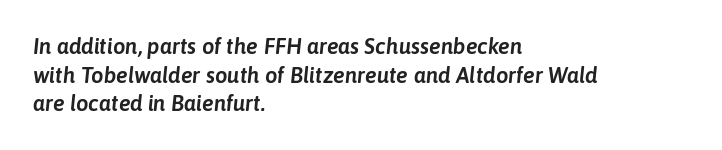
{"italic": "yes", "lean": "right", "slant_degrees": 6, "underline": "no", "align": "left", "line_spacing": "normal", "line_spacing_ratio": 1.3, "letter_spacing": "normal", "letter_spacing_em": 0.0, "glyph_px": 22}
